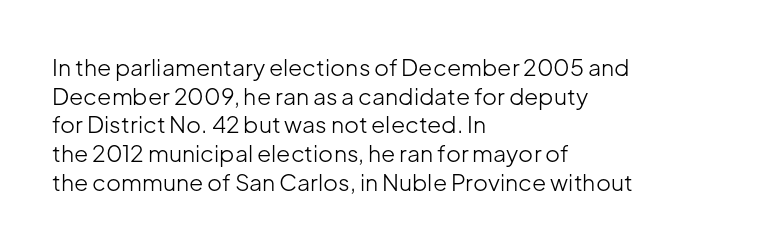
{"italic": "no", "bold": "no", "underline": "no", "align": "left", "line_spacing": "normal", "line_spacing_ratio": 1.25, "letter_spacing": "normal", "letter_spacing_em": 0.0, "glyph_px": 23}
